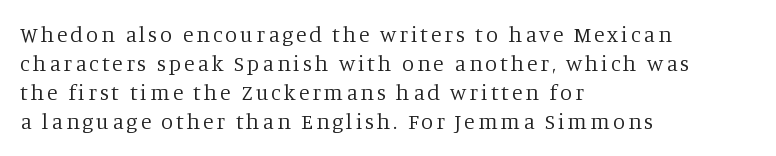
The image shows 22 px text type, upright; set left-aligned, normal line spacing (1.32x), not underlined.
